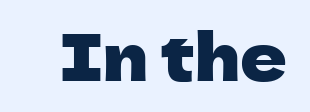
Q: Is the text italic (slanted)? A: No, it is upright.
Q: Is the typeface a serif or a sans-serif typeface? A: Sans-serif.
Q: Is the text underlined? A: No.
Q: Is the spacing between letters normal or unusually wide? A: Normal.
Q: Width (condensed, normal, or wide)? A: Normal.
Q: Stroke contrast? A: Low.
Q: x-height? A: Medium.
Q: Monospaced? A: No.
